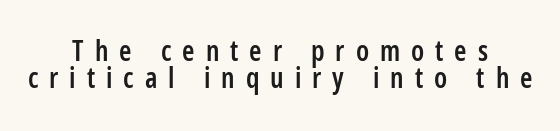
Observe the wide spacing: letters keep a clear distance from each other. Are there feet on the stems? There aren't — it's a sans. Tall strokes in this sample are plumb rather than angled. Which margin do the lines hug? Neither — every line sits in the middle.
